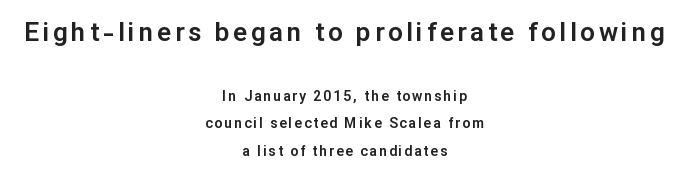
The image shows 26 px text type, upright; set centered, loose line spacing (1.94x), not underlined; the first (top) block is 1.86x larger.
